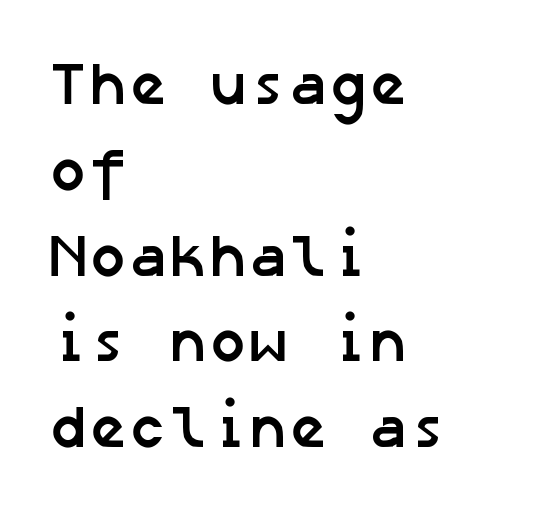
{"serif": "no", "bold": "yes", "weight": "semibold", "width": "normal", "stroke_contrast": "low", "x_height": "medium", "underline": "no", "align": "left", "line_spacing": "normal", "line_spacing_ratio": 1.43, "letter_spacing": "normal", "letter_spacing_em": 0.0, "glyph_px": 60}
